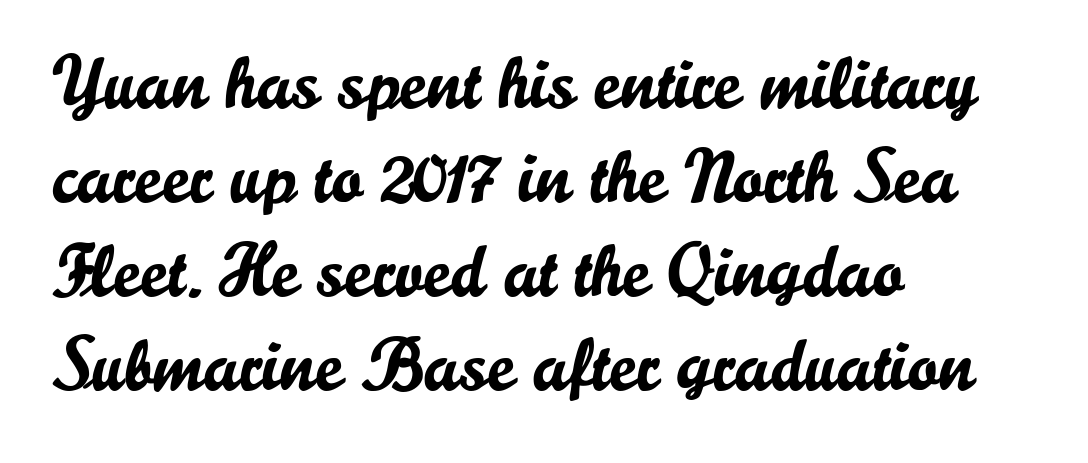
Q: Is the text italic (slanted)? A: Yes.
Q: Is the typeface a serif or a sans-serif typeface? A: Sans-serif.
Q: Is the text underlined? A: No.
Q: How is the paragraph aligned? A: Left-aligned.
Q: Is the spacing between letters normal or unusually wide? A: Normal.
Q: Is the spacing between lines tight, normal or loose? A: Normal.
Q: Width (condensed, normal, or wide)? A: Normal.
Q: Stroke contrast? A: Low.
Q: x-height? A: Small.
Q: Monospaced? A: No.
